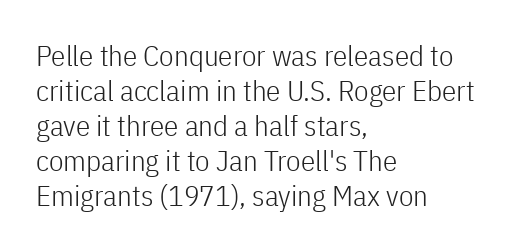
The image shows 29 px light, condensed sans-serif type, upright; set left-aligned, line spacing 1.21x, normal letter spacing, not underlined; low stroke contrast and a medium x-height.
